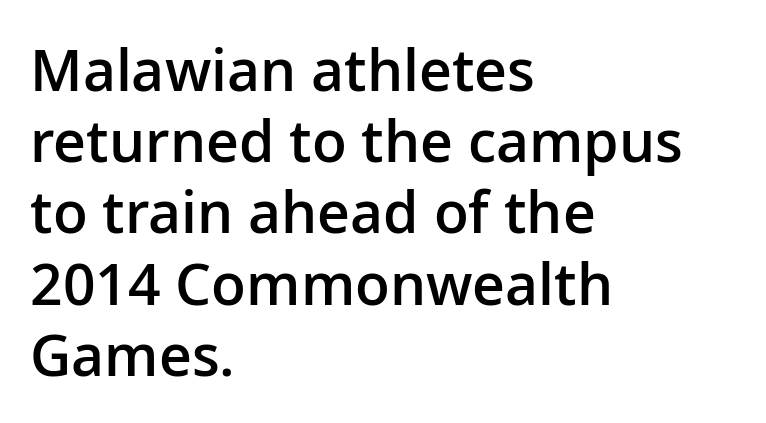
The letters stand upright; this is a roman face. Decoration check: the copy has no underline. Stems and bowls a touch heavier than normal — semibold. A typesetter would label this face a sans. These lines are set flush left with a ragged right edge.
